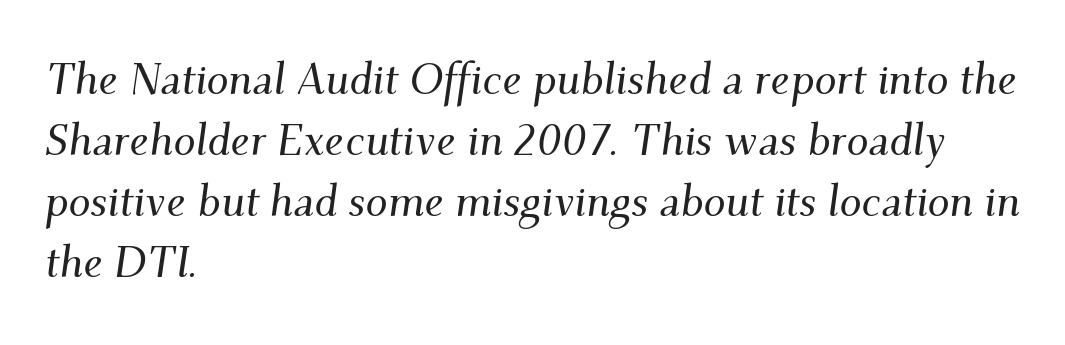
Q: Is the text italic (slanted)? A: Yes, it leans right by about 9 degrees.
Q: Is the typeface a serif or a sans-serif typeface? A: Serif.
Q: Is the text underlined? A: No.
Q: How is the paragraph aligned? A: Left-aligned.
Q: Is the spacing between letters normal or unusually wide? A: Normal.
Q: Is the spacing between lines tight, normal or loose? A: Normal.
Q: Width (condensed, normal, or wide)? A: Normal.
Q: Stroke contrast? A: Medium.
Q: x-height? A: Small.
Q: Monospaced? A: No.
